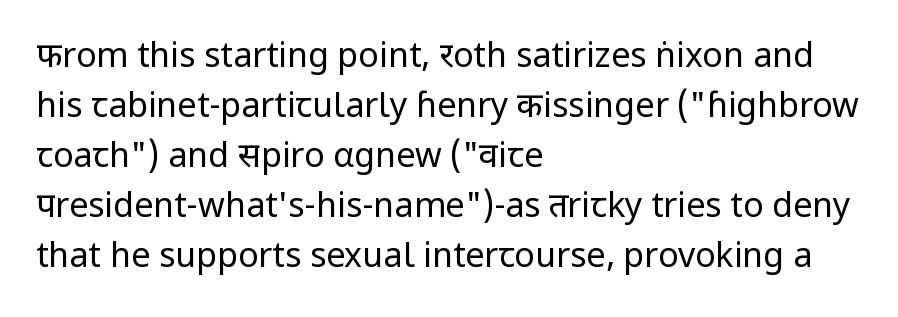
Q: Is the text bold? A: No.
Q: Is the text italic (slanted)? A: No, it is upright.
Q: Is the typeface a serif or a sans-serif typeface? A: Sans-serif.
Q: Is the text underlined? A: No.
Q: How is the paragraph aligned? A: Left-aligned.
Q: Is the spacing between letters normal or unusually wide? A: Normal.
Q: Is the spacing between lines tight, normal or loose? A: Normal.
Q: Width (condensed, normal, or wide)? A: Normal.
Q: Stroke contrast? A: Low.
Q: x-height? A: Medium.
Q: Monospaced? A: No.
